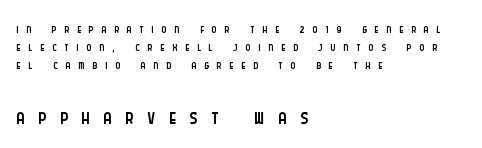
{"serif": "no", "italic": "no", "bold": "no", "weight": "light", "width": "condensed", "stroke_contrast": "low", "x_height": "large", "monospaced": "no", "underline": "no", "align": "left", "line_spacing": "tight", "line_spacing_ratio": 1.01, "letter_spacing": "wide", "letter_spacing_em": 0.44, "larger_block": "second", "size_ratio": 1.72, "glyph_px": 31}
